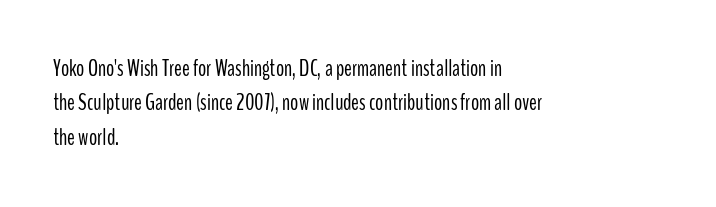
Observe the ordinary spacing: letters are neighbours, not strangers. Only glyphs here, with clear space below each row. Honestly, the row spacing looks completely unremarkable. No letter is thick-stroked: the sample isn't bold.
